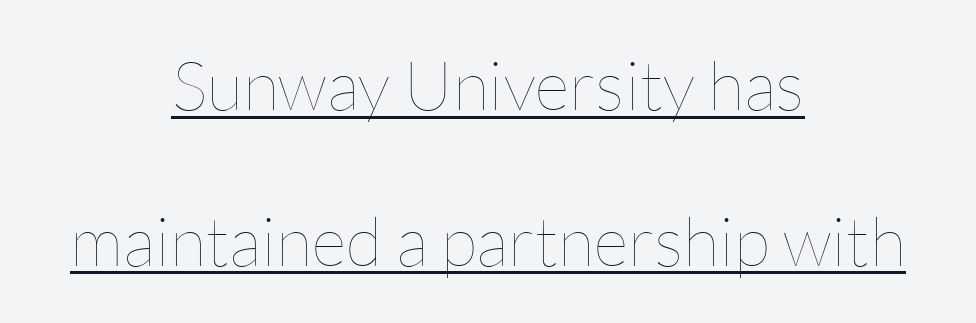
{"italic": "no", "bold": "no", "weight": "thin", "width": "normal", "stroke_contrast": "low", "x_height": "medium", "monospaced": "no", "underline": "yes", "align": "center", "line_spacing": "loose", "line_spacing_ratio": 2.29, "letter_spacing": "normal", "letter_spacing_em": 0.0, "glyph_px": 68}
